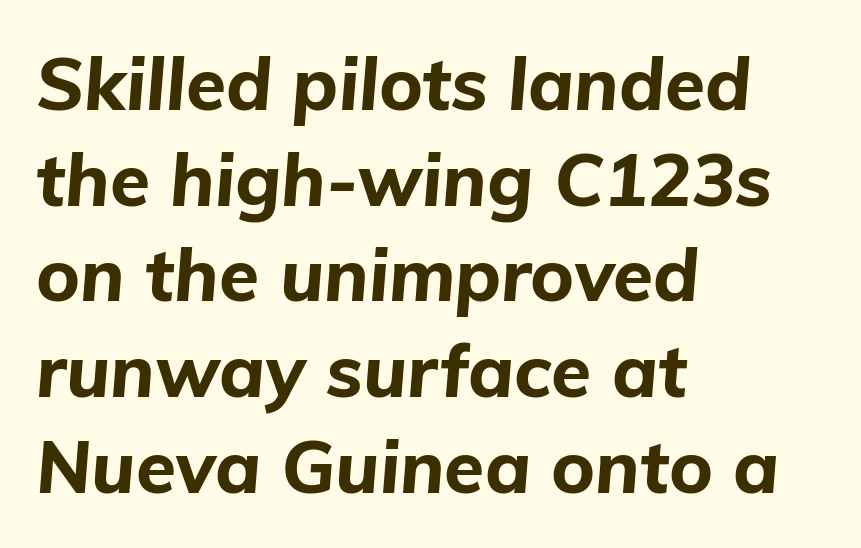
Rule under the text: the space is simply empty. The text carries the slant typical of an italic or oblique font. The type is set solid horizontally, with unmodified tracking. Is this a fixed-width face? No — the glyphs have proportional, varying widths. The space between consecutive lines is moderate. The font is running at its bold setting.
